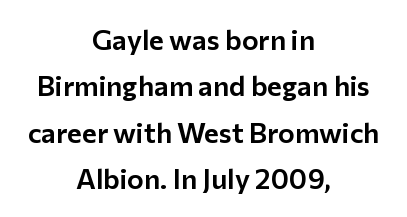
Interline gaps are of average width in this sample. You could not count columns in this text — the font is proportionally spaced. Each line is balanced around a shared central axis. Honestly, the letter spacing is just normal — you wouldn't notice it. The characters display no serif detailing; their extremities are plain. Nobody drew a line under any word here.
